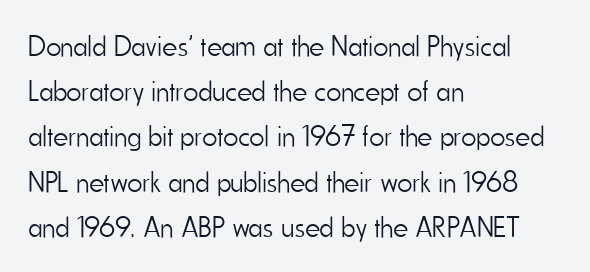
{"serif": "no", "italic": "no", "bold": "no", "weight": "light", "width": "condensed", "stroke_contrast": "low", "x_height": "small", "monospaced": "no", "underline": "no", "align": "left", "line_spacing": "normal", "line_spacing_ratio": 1.56, "letter_spacing": "normal", "letter_spacing_em": 0.0, "glyph_px": 29}
